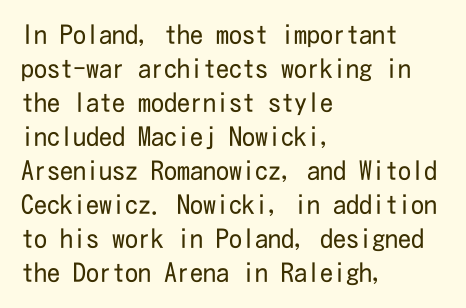
{"italic": "no", "bold": "no", "underline": "no", "align": "left", "line_spacing": "normal", "line_spacing_ratio": 1.31, "letter_spacing": "normal", "letter_spacing_em": 0.0, "glyph_px": 26}
